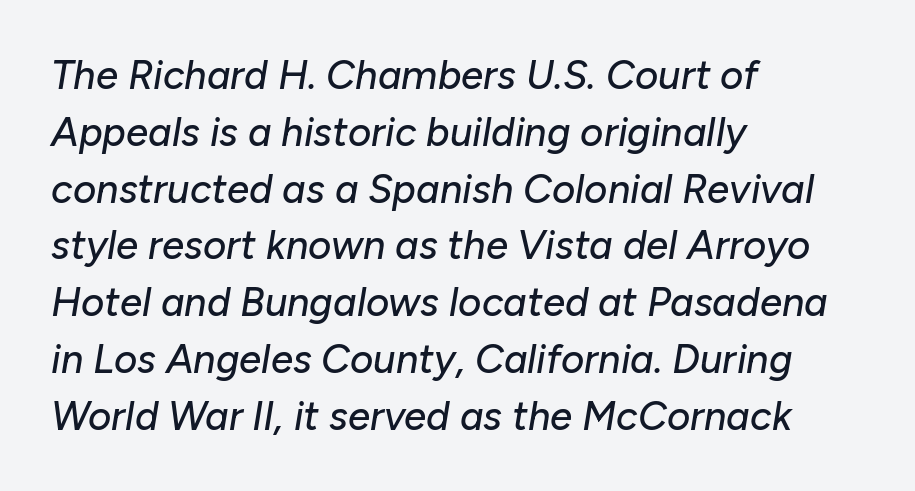
Q: Is the text italic (slanted)? A: Yes, it leans right by about 10 degrees.
Q: Is the text underlined? A: No.
Q: How is the paragraph aligned? A: Left-aligned.
Q: Is the spacing between letters normal or unusually wide? A: Normal.
Q: Is the spacing between lines tight, normal or loose? A: Normal.
Q: Width (condensed, normal, or wide)? A: Normal.
Q: Stroke contrast? A: Low.
Q: x-height? A: Medium.
Q: Monospaced? A: No.
